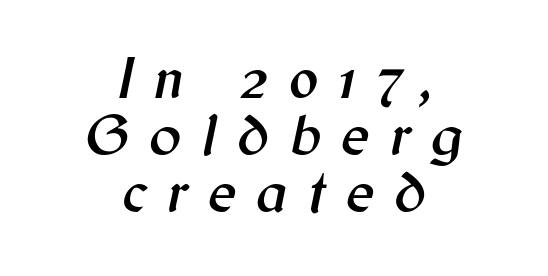
{"italic": "yes", "lean": "right", "slant_degrees": 12, "width": "normal", "stroke_contrast": "medium", "x_height": "medium", "monospaced": "no", "underline": "no", "align": "center", "line_spacing": "tight", "line_spacing_ratio": 0.95, "letter_spacing": "wide", "letter_spacing_em": 0.34, "glyph_px": 60}
